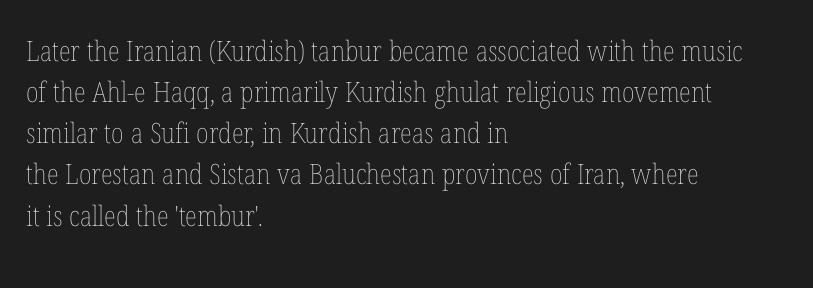
Characters remain perfectly vertical along every line. Has an underline been added? It has not. Each word holds together tightly as a unit, with standard inter-letter gaps. The passage is arranged the way most books set body copy — flush left. The strokes carry an ordinary text weight at most.
